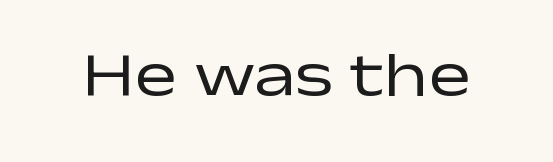
Short note: letters normally spaced. Classification — sans serif. Is this a heavy cut? Hardly; it is regular or lighter. A typesetter would call this proportional, since set widths differ per character. The glyphs are unaccompanied by any horizontal stroke below them.
